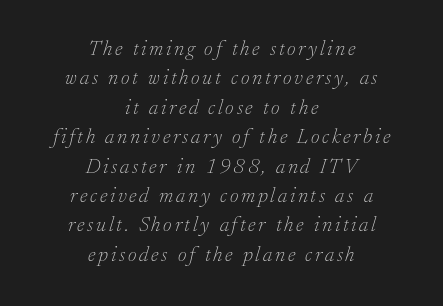
Q: Is the text bold? A: No.
Q: Is the text italic (slanted)? A: Yes, it leans right by about 17 degrees.
Q: Is the text underlined? A: No.
Q: How is the paragraph aligned? A: Centered.
Q: Is the spacing between lines tight, normal or loose? A: Normal.
